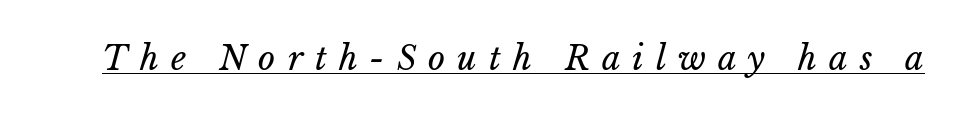
{"italic": "yes", "lean": "right", "slant_degrees": 15, "bold": "no", "weight": "regular", "width": "normal", "stroke_contrast": "low", "x_height": "medium", "monospaced": "no", "underline": "yes", "letter_spacing": "wide", "letter_spacing_em": 0.36, "glyph_px": 33}
